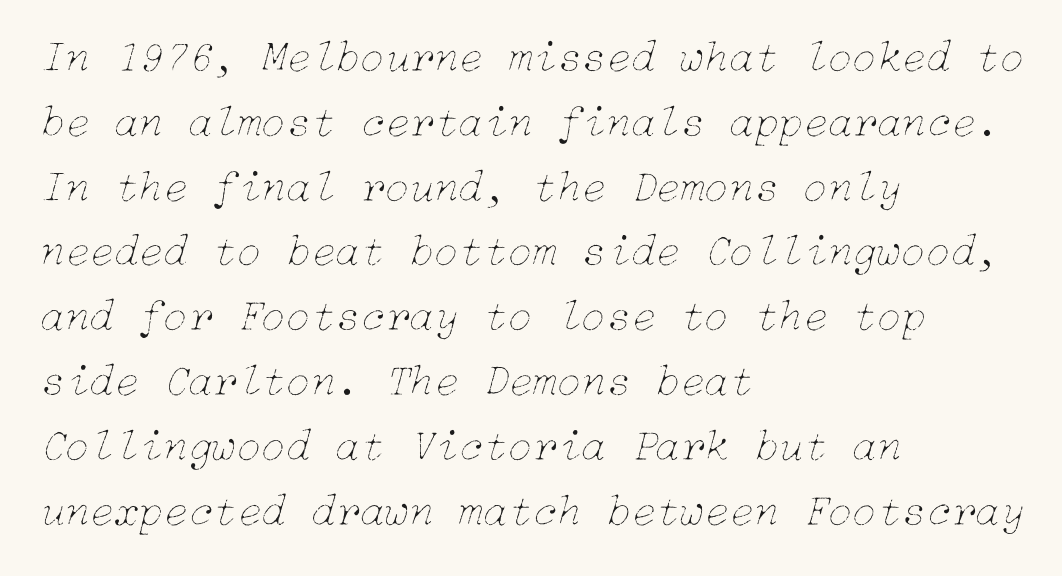
{"italic": "yes", "lean": "right", "slant_degrees": 15, "bold": "no", "weight": "thin", "width": "normal", "stroke_contrast": "low", "x_height": "medium", "underline": "no", "align": "left", "line_spacing": "normal", "line_spacing_ratio": 1.44, "letter_spacing": "normal", "letter_spacing_em": 0.0, "glyph_px": 45}
